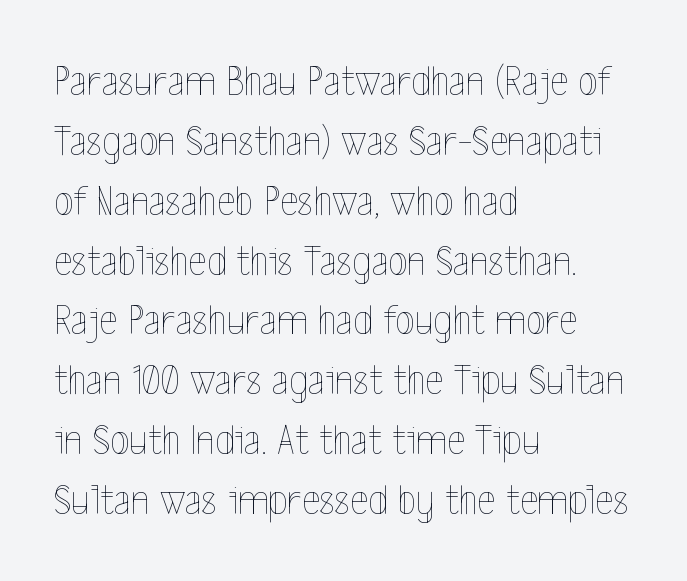
The image shows 44 px thin, condensed type, upright; set left-aligned, normal line spacing (1.36x), normal letter spacing, not underlined; a medium x-height.
